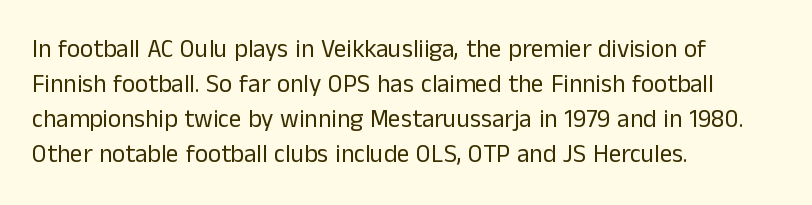
{"italic": "no", "bold": "no", "underline": "no", "align": "left", "line_spacing": "normal", "line_spacing_ratio": 1.4, "letter_spacing": "normal", "letter_spacing_em": 0.0, "glyph_px": 25}
